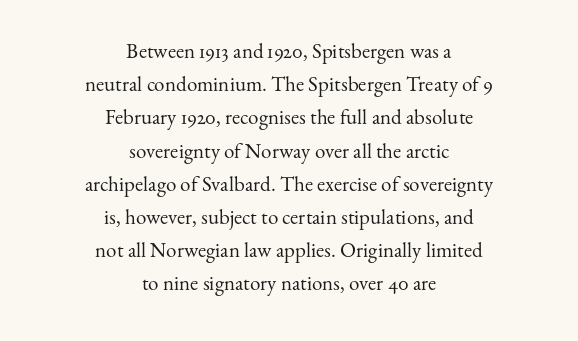
The image shows 21 px text type, upright; set centered, normal line spacing (1.58x), normal letter spacing, not underlined.
